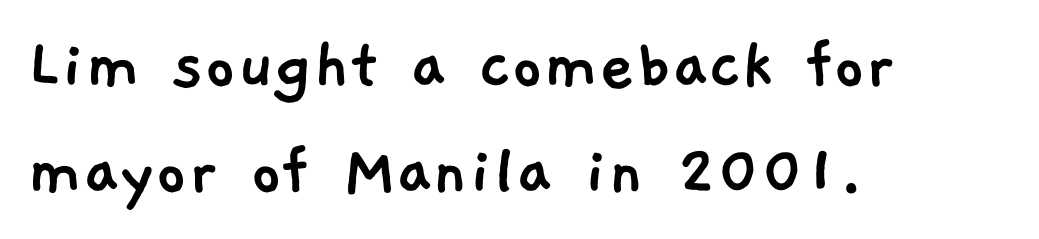
Q: Is the typeface a serif or a sans-serif typeface? A: Sans-serif.
Q: Is the text underlined? A: No.
Q: How is the paragraph aligned? A: Left-aligned.
Q: Is the spacing between letters normal or unusually wide? A: Normal.
Q: Is the spacing between lines tight, normal or loose? A: Normal.
Q: Width (condensed, normal, or wide)? A: Normal.
Q: Stroke contrast? A: Low.
Q: x-height? A: Medium.
Q: Monospaced? A: No.
